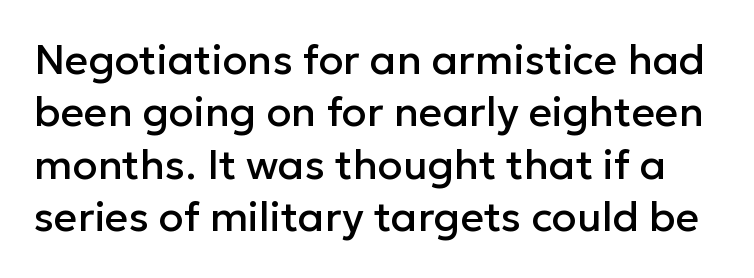
{"serif": "no", "italic": "no", "width": "normal", "stroke_contrast": "low", "x_height": "medium", "monospaced": "no", "underline": "no", "line_spacing": "normal", "line_spacing_ratio": 1.28, "letter_spacing": "normal", "letter_spacing_em": 0.0, "glyph_px": 41}
